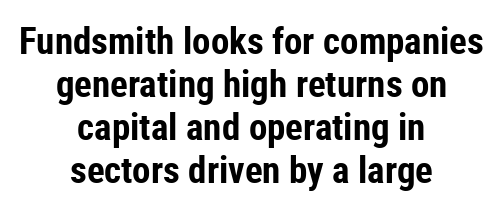
{"serif": "no", "italic": "no", "bold": "yes", "weight": "bold", "width": "condensed", "stroke_contrast": "low", "x_height": "medium", "monospaced": "no", "underline": "no", "align": "center", "line_spacing_ratio": 1.16, "letter_spacing": "normal", "letter_spacing_em": 0.0, "glyph_px": 37}
